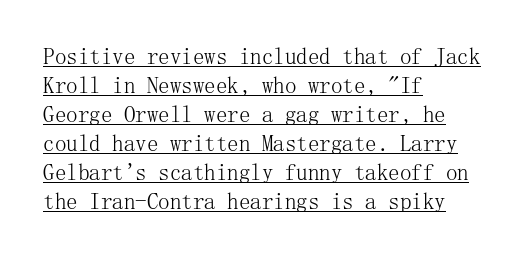
The image shows 23 px text type, upright; set left-aligned, normal line spacing (1.26x), normal letter spacing, underlined.
